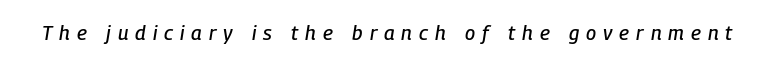
Q: Is the text italic (slanted)? A: Yes, it leans right by about 9 degrees.
Q: Is the text underlined? A: No.
Q: Is the spacing between letters normal or unusually wide? A: Unusually wide.
